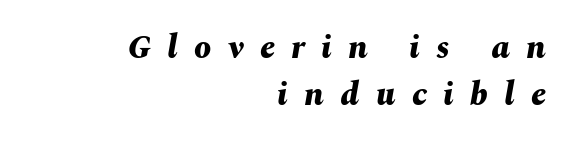
Descender tails drop into unmarked territory. Words appear elongated and porous because spacing is wide. Does the copy run flush right? Yes — the right margin is perfectly even. Summary of vertical rhythm: regular, with standard interline spacing. Would a proofreader flag this as italicized? Yes. Varying glyph widths throughout — classic text-font behaviour.
